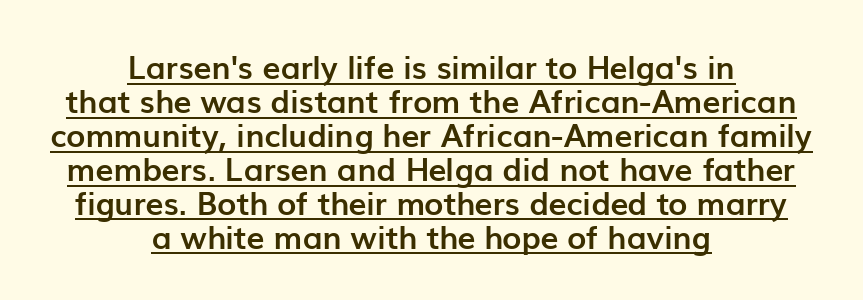
Q: Is the text bold? A: Yes.
Q: Is the text italic (slanted)? A: No, it is upright.
Q: Is the typeface a serif or a sans-serif typeface? A: Sans-serif.
Q: Is the text underlined? A: Yes.
Q: How is the paragraph aligned? A: Centered.
Q: Is the spacing between letters normal or unusually wide? A: Normal.
Q: Is the spacing between lines tight, normal or loose? A: Tight.
Q: Width (condensed, normal, or wide)? A: Normal.
Q: Stroke contrast? A: Low.
Q: x-height? A: Medium.
Q: Monospaced? A: No.
